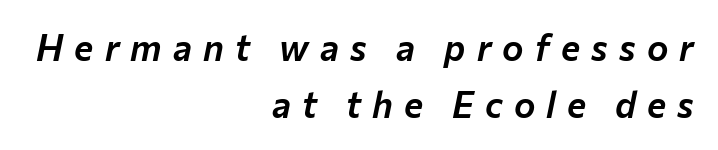
A typesetter would call this proportional, since set widths differ per character. The leading is moderate, giving the passage an even texture. Posture: slanted. The glyphs are unaccompanied by any horizontal stroke below them.
